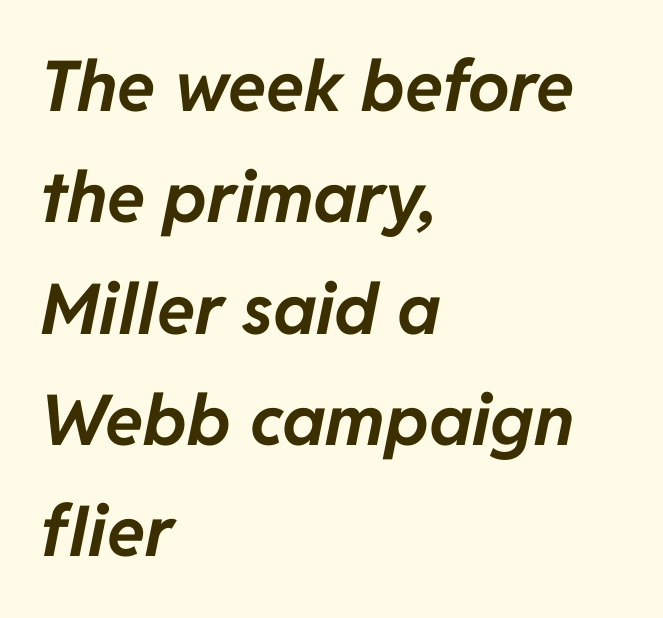
The image shows 70 px bold type, italic (leaning right); set left-aligned, normal line spacing (1.59x), normal letter spacing, not underlined; low stroke contrast and a medium x-height.
